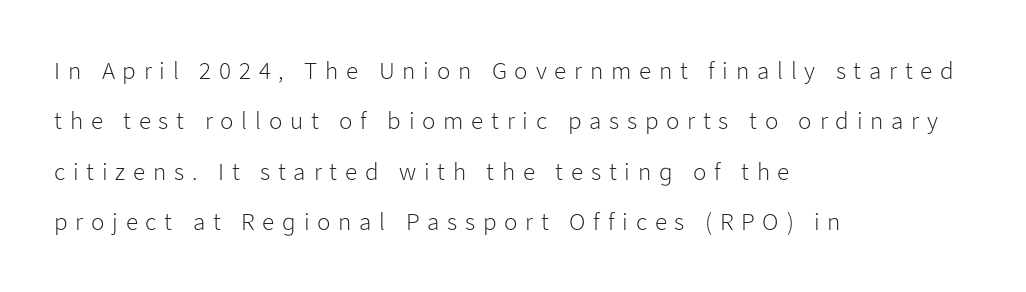
Each row of text sits above clean, open space. Horizontal bands of white between lines are thick stripes. What stands out about the letter spacing? Its width — letters are far apart. Where is the straight margin? On the left. The letters stand upright; this is a roman face.
